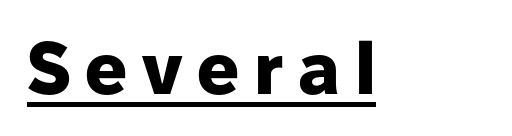
Q: Is the text bold? A: Yes.
Q: Is the text italic (slanted)? A: No, it is upright.
Q: Is the typeface a serif or a sans-serif typeface? A: Sans-serif.
Q: Is the text underlined? A: Yes.
Q: Is the spacing between letters normal or unusually wide? A: Unusually wide.
Q: Width (condensed, normal, or wide)? A: Normal.
Q: Stroke contrast? A: Low.
Q: x-height? A: Medium.
Q: Monospaced? A: No.
